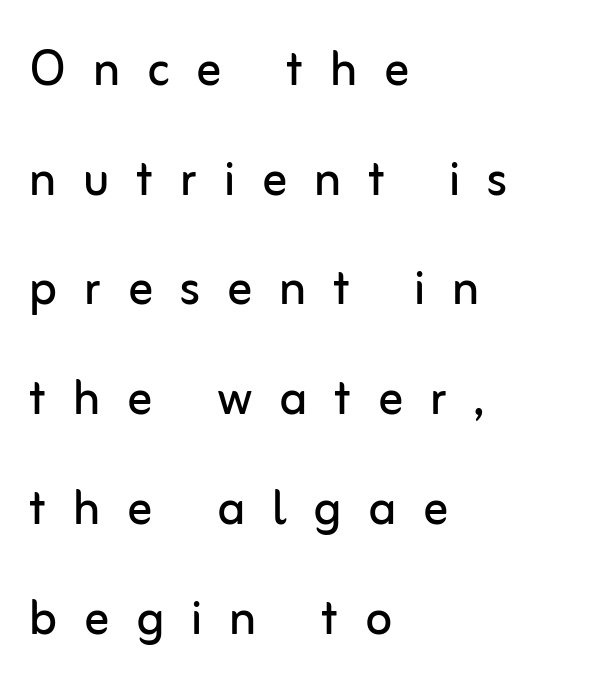
The image shows 62 px regular-weight sans-serif type, upright; set left-aligned, line spacing 1.77x, unusually wide letter spacing (+0.43 em), not underlined; low stroke contrast and a medium x-height.
